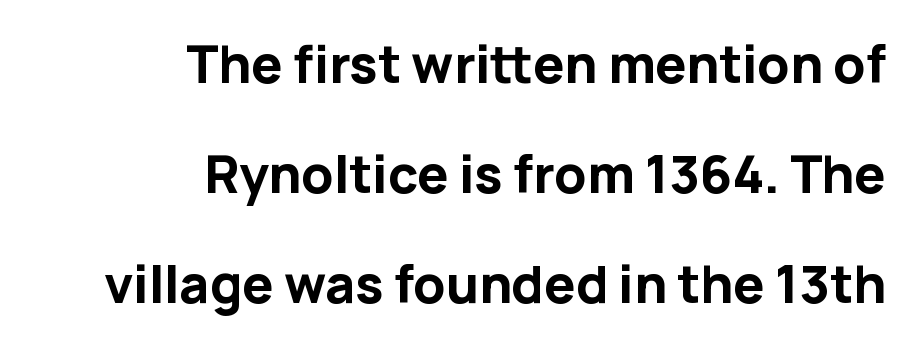
Summary of vertical rhythm: relaxed, with wide interline spacing. Characters follow at the spacing the type designer built in. The lines are quadded right. Strong, thick strokes mark this as bold type. Each letter keeps its own natural width here, so spacing adapts to shape.
